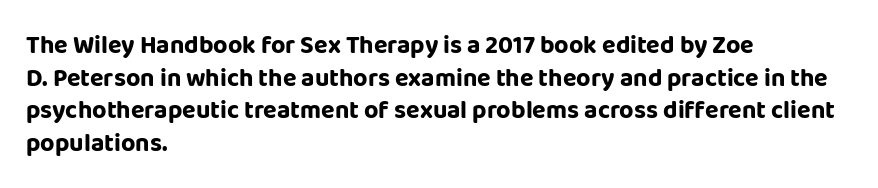
The image shows 25 px bold type, upright; set left-aligned, normal line spacing (1.31x), normal letter spacing, not underlined.
